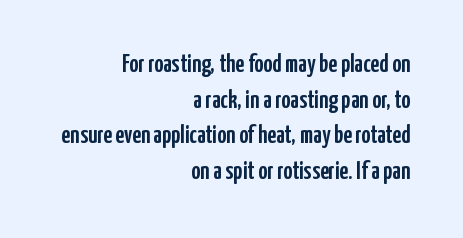
{"italic": "no", "underline": "no", "align": "right", "line_spacing": "normal", "line_spacing_ratio": 1.43, "letter_spacing": "normal", "letter_spacing_em": 0.0, "glyph_px": 25}
